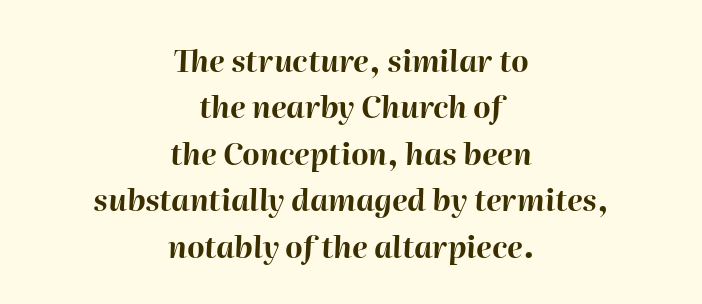
{"italic": "yes", "lean": "right", "slant_degrees": 2, "bold": "yes", "weight": "bold", "width": "normal", "stroke_contrast": "high", "x_height": "medium", "monospaced": "no", "underline": "no", "align": "center", "line_spacing": "normal", "line_spacing_ratio": 1.55, "letter_spacing": "normal", "letter_spacing_em": 0.0, "glyph_px": 30}
